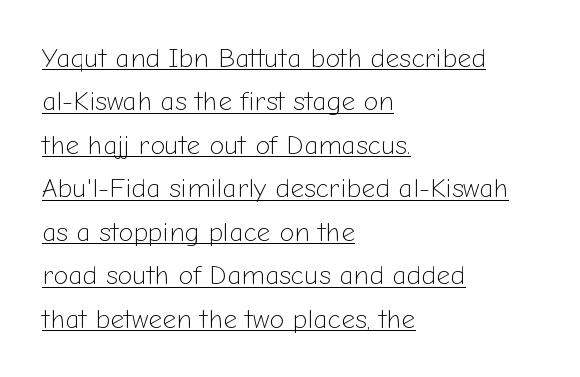
The image shows 27 px text type, upright; set left-aligned, normal line spacing (1.61x), normal letter spacing, underlined.
